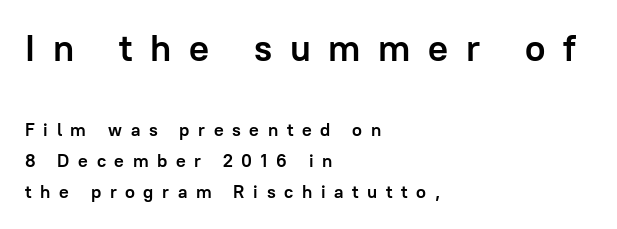
These words are printed bold, with thick strokes throughout. The gaps between neighbouring characters are conspicuously large. In terms of posture, this sample is upright. Type style note: lacks serifs.
